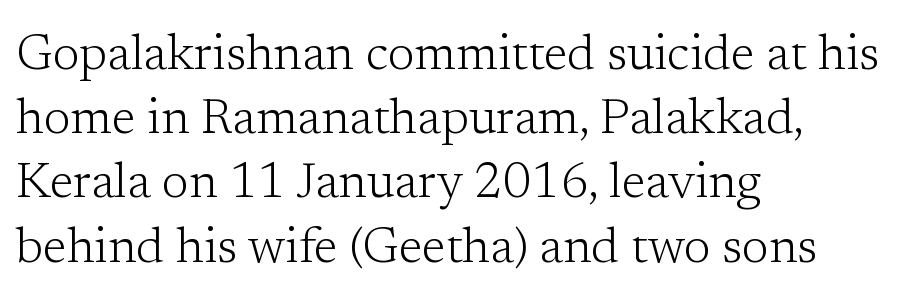
Q: Is the text bold? A: No.
Q: Is the text italic (slanted)? A: No, it is upright.
Q: Is the typeface a serif or a sans-serif typeface? A: Serif.
Q: Is the text underlined? A: No.
Q: How is the paragraph aligned? A: Left-aligned.
Q: Is the spacing between letters normal or unusually wide? A: Normal.
Q: Is the spacing between lines tight, normal or loose? A: Normal.
Q: Width (condensed, normal, or wide)? A: Normal.
Q: Stroke contrast? A: Low.
Q: x-height? A: Medium.
Q: Monospaced? A: No.
